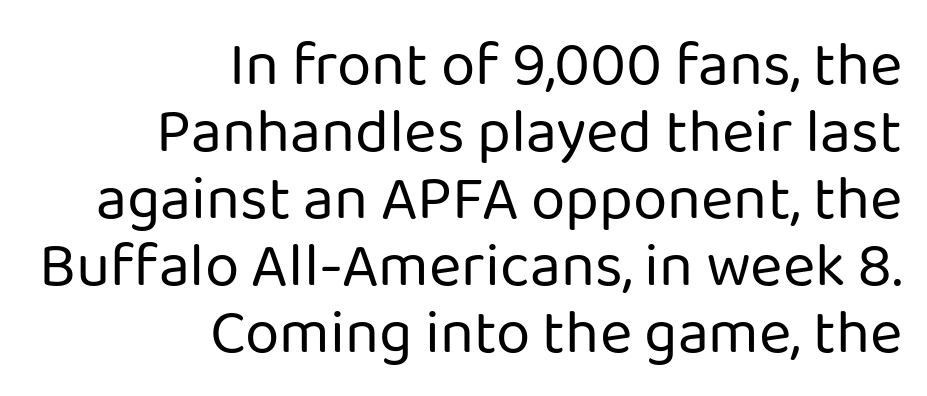
Q: Is the text bold? A: No.
Q: Is the text italic (slanted)? A: No, it is upright.
Q: Is the typeface a serif or a sans-serif typeface? A: Sans-serif.
Q: Is the text underlined? A: No.
Q: How is the paragraph aligned? A: Right-aligned.
Q: Is the spacing between letters normal or unusually wide? A: Normal.
Q: Is the spacing between lines tight, normal or loose? A: Tight.
Q: Width (condensed, normal, or wide)? A: Normal.
Q: Stroke contrast? A: Low.
Q: x-height? A: Medium.
Q: Monospaced? A: No.
